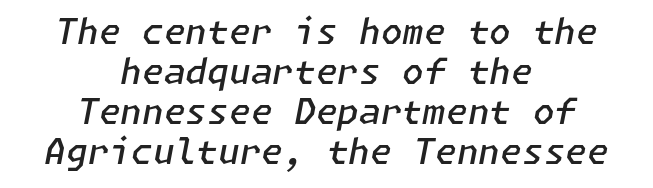
{"italic": "yes", "lean": "right", "slant_degrees": 11, "bold": "semi", "weight": "semibold", "width": "normal", "stroke_contrast": "low", "x_height": "medium", "underline": "no", "align": "center", "line_spacing": "tight", "line_spacing_ratio": 1.14, "letter_spacing": "normal", "letter_spacing_em": 0.0, "glyph_px": 35}
